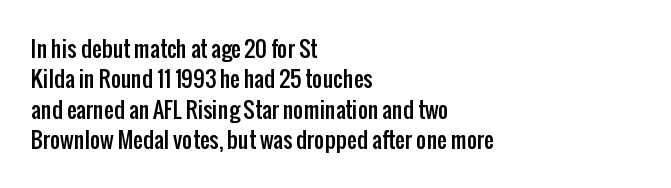
The image shows 22 px text type, upright; set left-aligned, normal line spacing (1.38x), normal letter spacing, not underlined.
